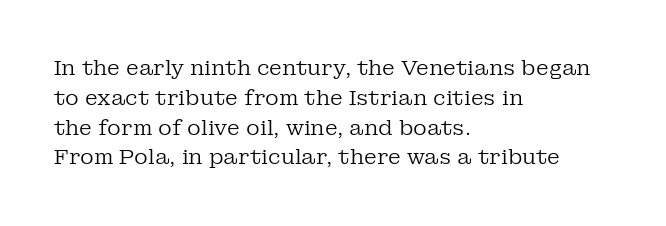
Quick note: interline space is typical. Nothing unusual about the tracking: characters are spaced as the font intends. Unmarked baselines from the first word to the last. No italicization has been applied; the sample stays upright.
